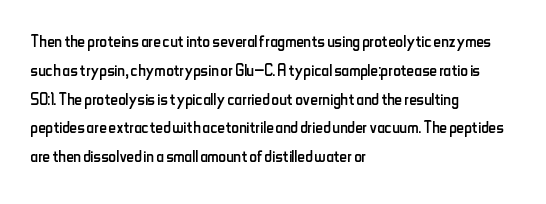
Q: Is the text bold? A: No.
Q: Is the text italic (slanted)? A: No, it is upright.
Q: Is the text underlined? A: No.
Q: How is the paragraph aligned? A: Left-aligned.
Q: Is the spacing between letters normal or unusually wide? A: Normal.
Q: Is the spacing between lines tight, normal or loose? A: Normal.
